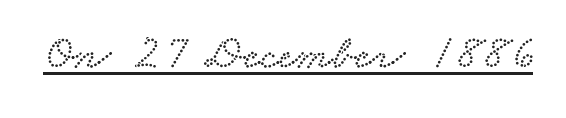
{"serif": "yes", "width": "wide", "stroke_contrast": "low", "x_height": "small", "monospaced": "no", "underline": "yes", "letter_spacing": "normal", "letter_spacing_em": 0.0, "glyph_px": 49}
